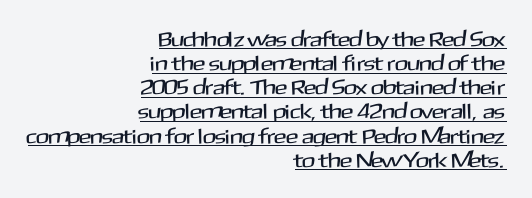
The image shows 21 px text type, upright; set right-aligned, tight line spacing (1.15x), normal letter spacing, underlined.
